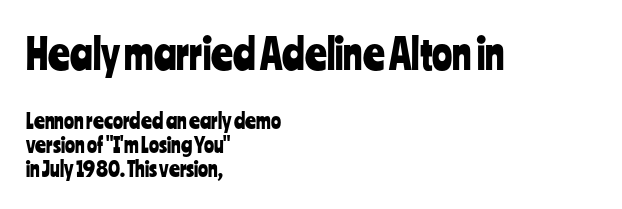
The image shows 42 px condensed sans-serif type, upright; set left-aligned, tight line spacing (1.14x), normal letter spacing, not underlined; the first (top) block is 2.0x larger; low stroke contrast and a medium x-height.
